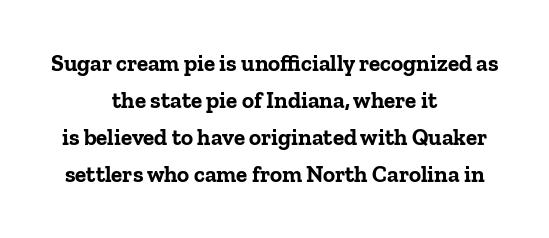
{"italic": "no", "bold": "yes", "underline": "no", "align": "center", "line_spacing": "normal", "line_spacing_ratio": 1.61, "letter_spacing": "normal", "letter_spacing_em": 0.0, "glyph_px": 23}
